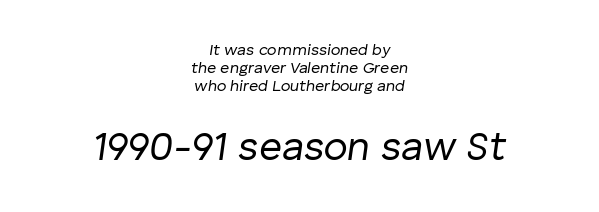
{"italic": "yes", "lean": "right", "slant_degrees": 8, "bold": "no", "weight": "regular", "width": "normal", "stroke_contrast": "low", "x_height": "medium", "monospaced": "no", "underline": "no", "align": "center", "line_spacing": "tight", "line_spacing_ratio": 1.14, "letter_spacing": "normal", "letter_spacing_em": 0.0, "larger_block": "second", "size_ratio": 2.5, "glyph_px": 40}
